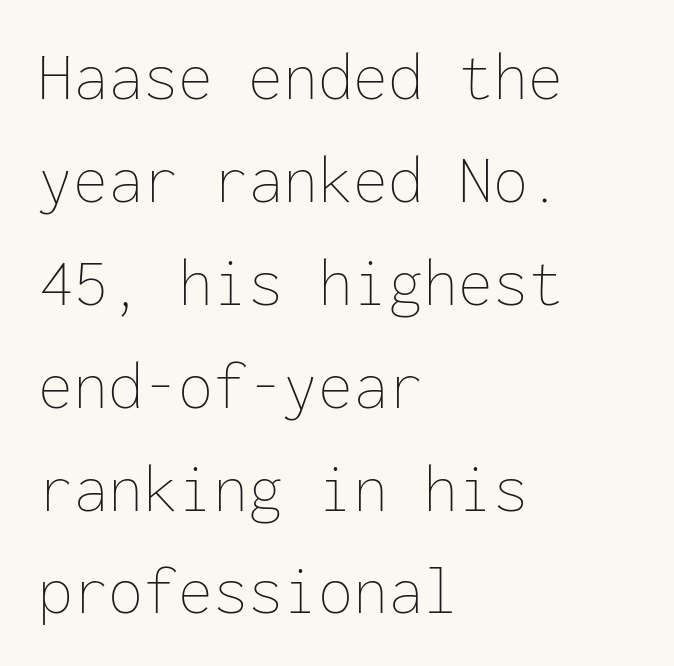
{"italic": "no", "bold": "no", "weight": "thin", "width": "normal", "stroke_contrast": "low", "x_height": "medium", "monospaced": "yes", "underline": "no", "align": "left", "line_spacing": "normal", "line_spacing_ratio": 1.47, "letter_spacing": "normal", "letter_spacing_em": 0.0, "glyph_px": 70}
